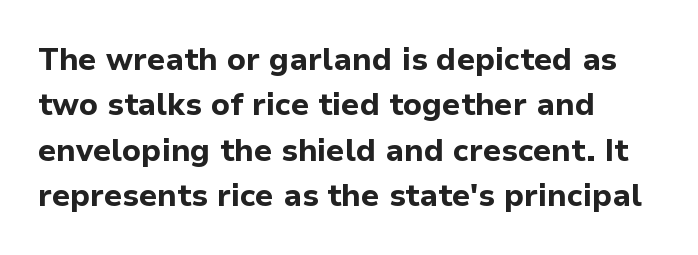
The image shows 31 px bold sans-serif type, upright; set left-aligned, normal line spacing (1.46x), normal letter spacing, not underlined; low stroke contrast and a medium x-height.
